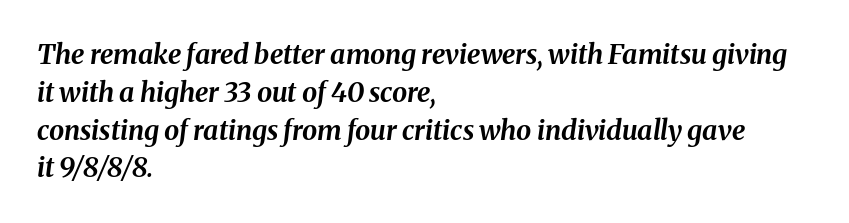
{"italic": "yes", "lean": "right", "slant_degrees": 8, "bold": "yes", "underline": "no", "align": "left", "line_spacing": "normal", "line_spacing_ratio": 1.4, "letter_spacing": "normal", "letter_spacing_em": 0.0, "glyph_px": 27}
